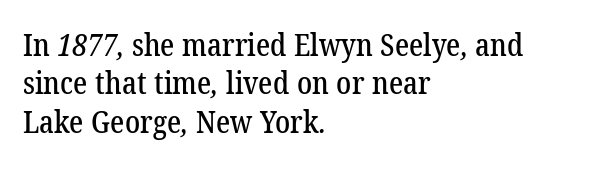
Q: Is the typeface a serif or a sans-serif typeface? A: Serif.
Q: Is the text underlined? A: No.
Q: How is the paragraph aligned? A: Left-aligned.
Q: Is the spacing between letters normal or unusually wide? A: Normal.
Q: Is the spacing between lines tight, normal or loose? A: Normal.
Q: Width (condensed, normal, or wide)? A: Normal.
Q: Stroke contrast? A: Low.
Q: x-height? A: Medium.
Q: Monospaced? A: No.
